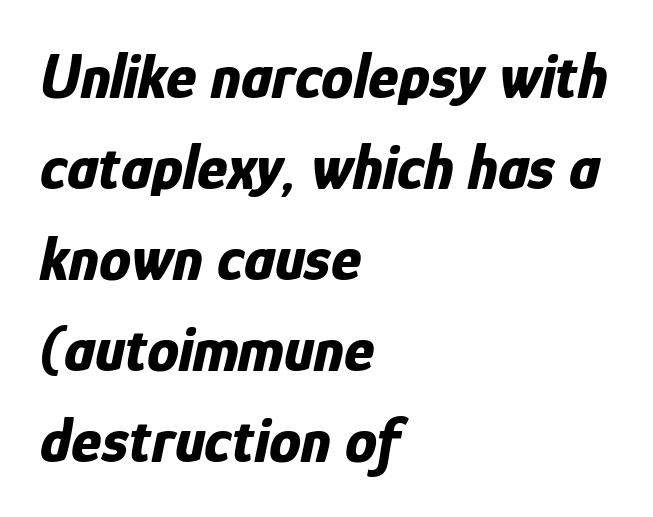
Observe the ordinary spacing: letters are neighbours, not strangers. The leading is moderate, giving the passage an even texture. The letters advance in unequal steps, a hallmark of proportional type. Every letter is thick-stroked: bold, no question. This rendering uses left alignment, leaving the right contour irregular.
